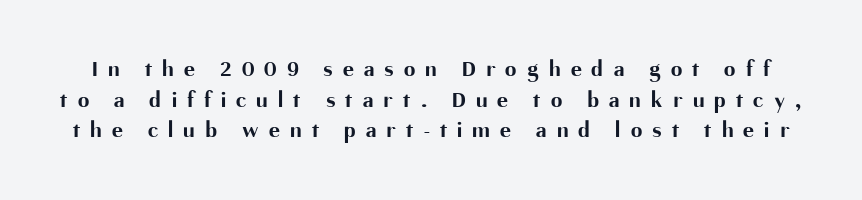
Q: Is the text bold? A: Yes.
Q: Is the text italic (slanted)? A: No, it is upright.
Q: Is the text underlined? A: No.
Q: Is the spacing between letters normal or unusually wide? A: Unusually wide.
Q: Is the spacing between lines tight, normal or loose? A: Normal.
